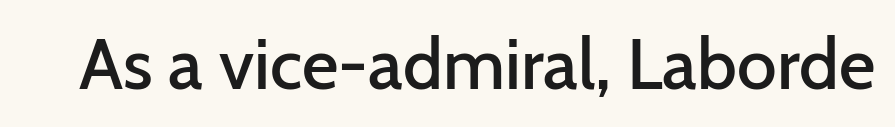
Nothing sits at the stroke ends, so this counts as sans-serif. The sample has been set in demibold, a notch under bold. The axis of the letterforms is exactly vertical. The face used here is proportionally spaced, like ordinary book or web type. Quick note: underline off.
